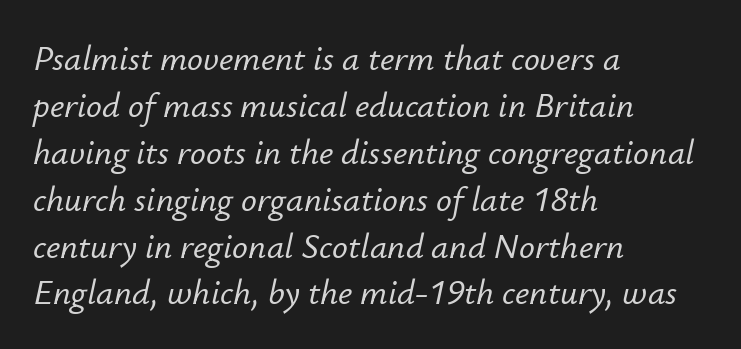
The image shows 35 px text type, italic (leaning right); set left-aligned, normal line spacing (1.34x), normal letter spacing, not underlined; low stroke contrast and a small x-height.
